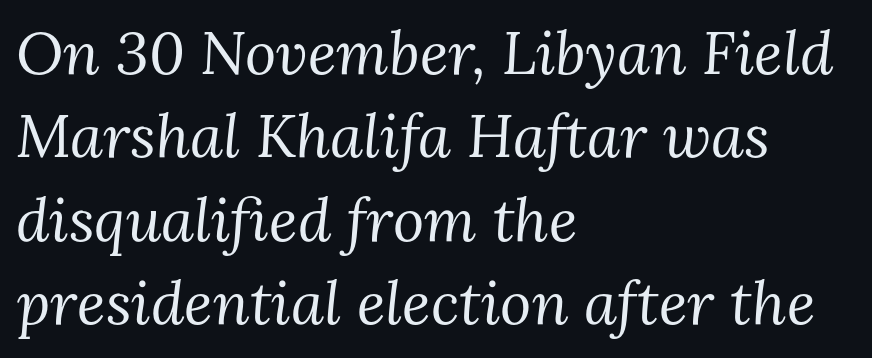
Q: Is the text bold? A: No.
Q: Is the text italic (slanted)? A: Yes, it leans right by about 3 degrees.
Q: Is the typeface a serif or a sans-serif typeface? A: Serif.
Q: Is the text underlined? A: No.
Q: How is the paragraph aligned? A: Left-aligned.
Q: Is the spacing between letters normal or unusually wide? A: Normal.
Q: Is the spacing between lines tight, normal or loose? A: Normal.
Q: Width (condensed, normal, or wide)? A: Normal.
Q: Stroke contrast? A: Medium.
Q: x-height? A: Medium.
Q: Monospaced? A: No.
